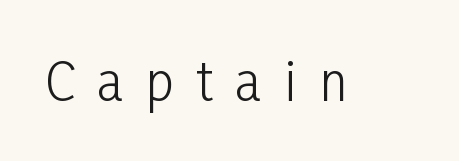
{"serif": "no", "italic": "no", "bold": "no", "weight": "light", "width": "condensed", "stroke_contrast": "low", "x_height": "medium", "monospaced": "no", "underline": "no", "letter_spacing": "wide", "letter_spacing_em": 0.44, "glyph_px": 51}
